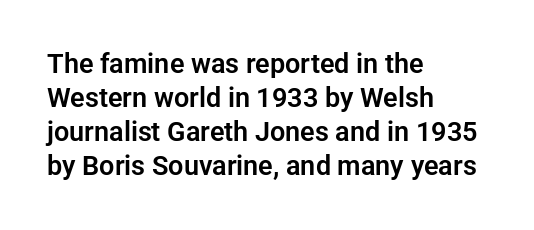
Q: Is the text italic (slanted)? A: No, it is upright.
Q: Is the text underlined? A: No.
Q: How is the paragraph aligned? A: Left-aligned.
Q: Is the spacing between letters normal or unusually wide? A: Normal.
Q: Is the spacing between lines tight, normal or loose? A: Normal.
